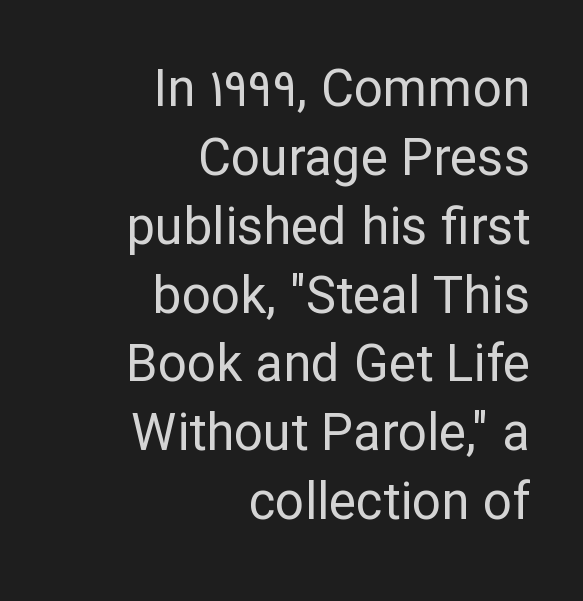
Do the letters lean? They stand straight. The foot of each line stays bare and open. A typesetter would call this zero additional tracking. You can tell from the bare stems that sans-serif type was used. Unbolded letterforms with no extra heft. Casual observation: everything's shoved over to the right.
